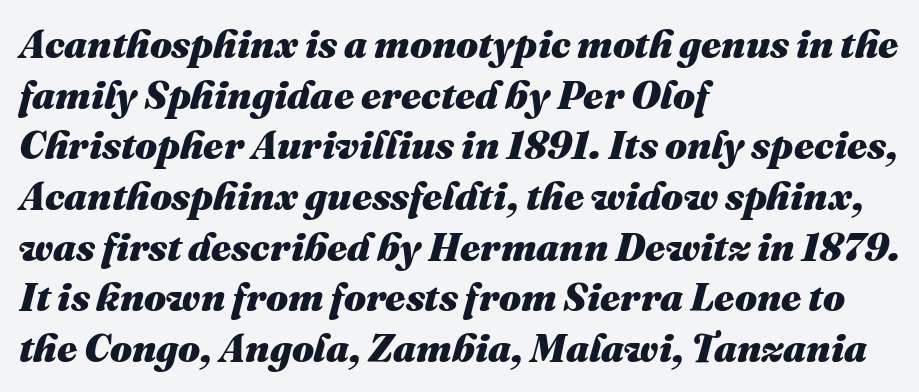
{"italic": "yes", "lean": "right", "slant_degrees": 16, "bold": "yes", "weight": "heavy", "width": "normal", "stroke_contrast": "medium", "x_height": "medium", "monospaced": "no", "underline": "no", "align": "left", "line_spacing": "normal", "line_spacing_ratio": 1.3, "letter_spacing": "normal", "letter_spacing_em": 0.0, "glyph_px": 39}
